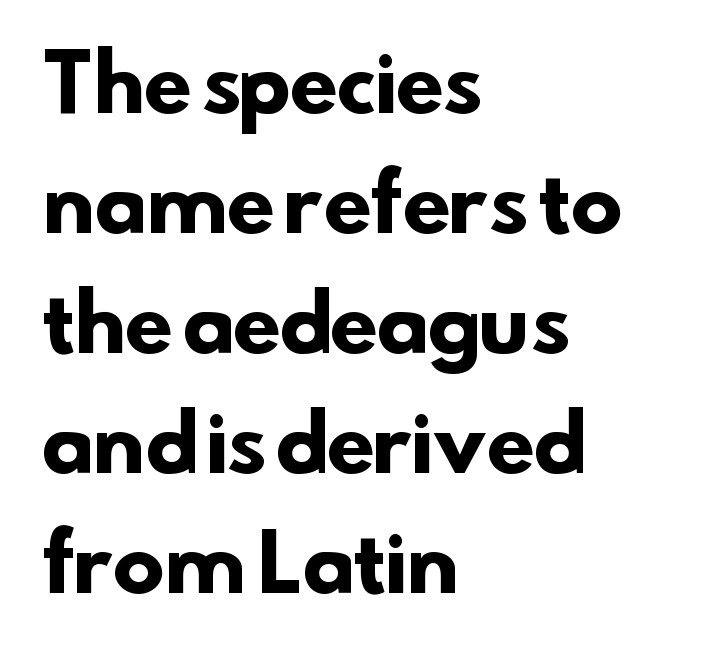
Q: Is the text bold? A: Yes.
Q: Is the typeface a serif or a sans-serif typeface? A: Sans-serif.
Q: Is the text underlined? A: No.
Q: How is the paragraph aligned? A: Left-aligned.
Q: Is the spacing between letters normal or unusually wide? A: Normal.
Q: Is the spacing between lines tight, normal or loose? A: Normal.
Q: Width (condensed, normal, or wide)? A: Normal.
Q: Stroke contrast? A: Low.
Q: x-height? A: Small.
Q: Monospaced? A: No.
